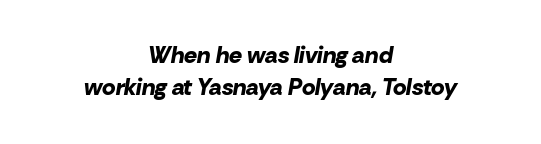
The image shows 23 px bold type, italic (leaning right); set centered, normal line spacing (1.41x), normal letter spacing, not underlined.
